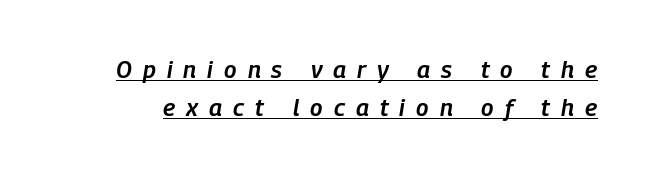
{"italic": "yes", "lean": "right", "slant_degrees": 9, "bold": "semi", "underline": "yes", "line_spacing": "normal", "line_spacing_ratio": 1.6, "letter_spacing": "wide", "letter_spacing_em": 0.46, "glyph_px": 24}
